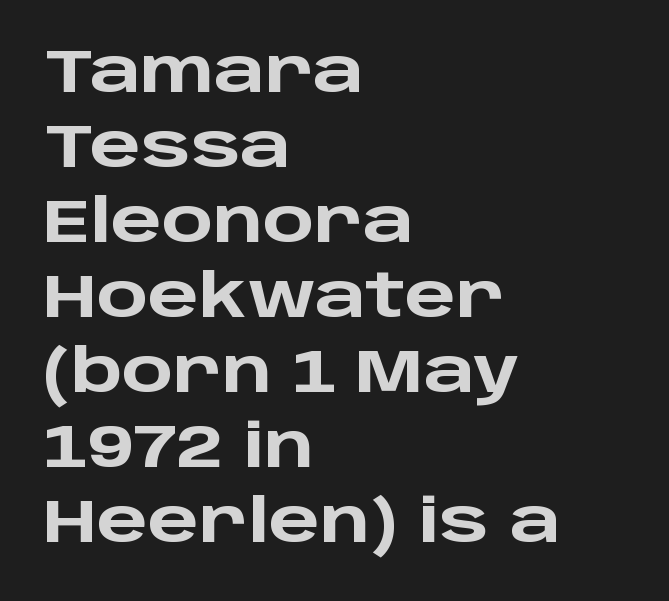
The passage shown is emphatically bold. The baseline area is clear. The letters advance in unequal steps, a hallmark of proportional type. The passage shown has conventional tracking throughout. Every stem runs plumb, perpendicular to the baseline. In CSS terms this would be text-align: left.
